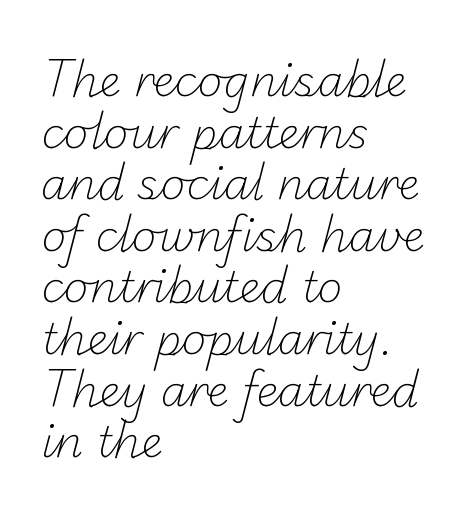
The string is rendered with underlining switched off. Is the letter spacing exaggerated? No — it looks like the ordinary default. Is this a fixed-width face? No — the glyphs have proportional, varying widths. One-word summary of the alignment: left.
